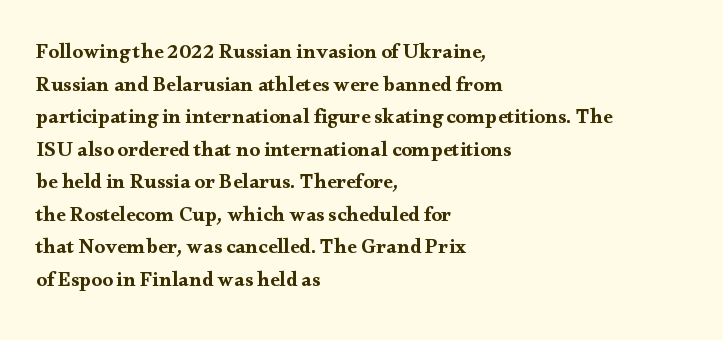
The line-height multiplier appears to be the usual default. Posture: straight, roman, zero tilt. This sample uses plain, unmodified letter spacing. No word sits above an underline.
